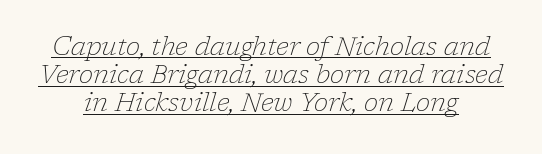
Q: Is the text bold? A: No.
Q: Is the text italic (slanted)? A: Yes, it leans right by about 17 degrees.
Q: Is the text underlined? A: Yes.
Q: How is the paragraph aligned? A: Centered.
Q: Is the spacing between letters normal or unusually wide? A: Normal.
Q: Is the spacing between lines tight, normal or loose? A: Tight.
